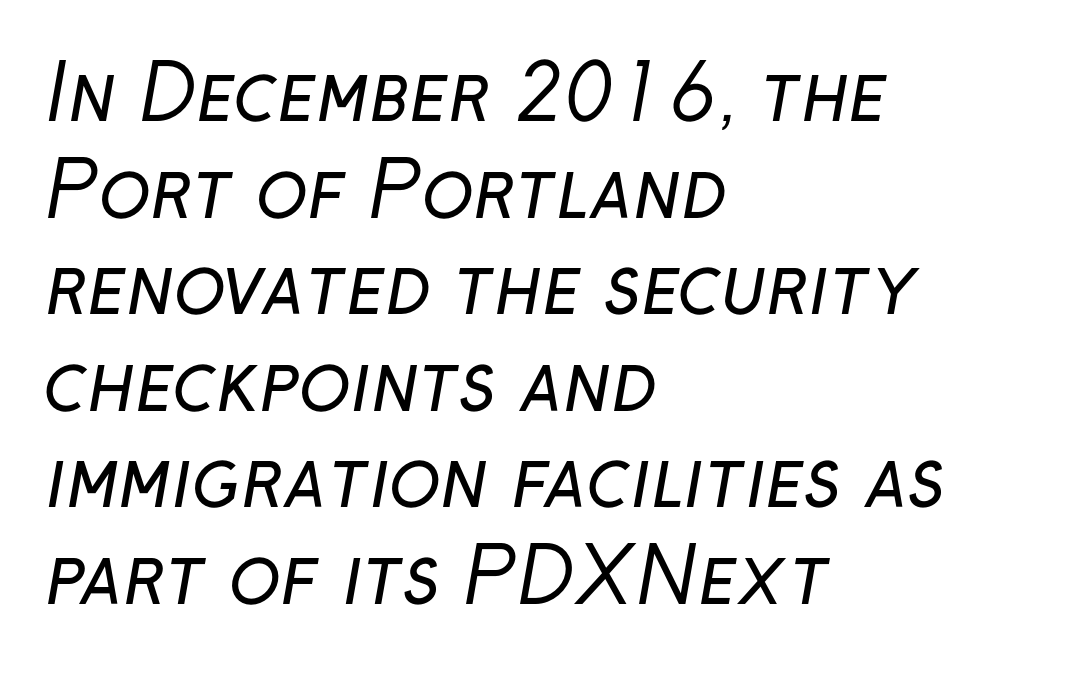
The image shows 76 px regular-weight sans-serif type; set left-aligned, normal line spacing (1.27x), normal letter spacing, not underlined; low stroke contrast and a medium x-height.
